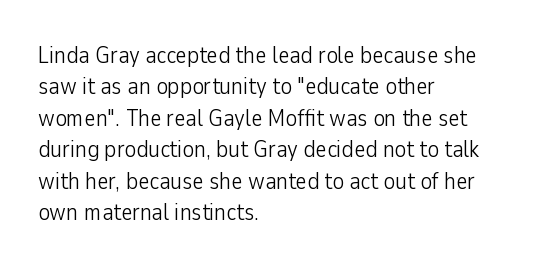
Q: Is the text bold? A: No.
Q: Is the text italic (slanted)? A: No, it is upright.
Q: Is the text underlined? A: No.
Q: How is the paragraph aligned? A: Left-aligned.
Q: Is the spacing between letters normal or unusually wide? A: Normal.
Q: Is the spacing between lines tight, normal or loose? A: Normal.
